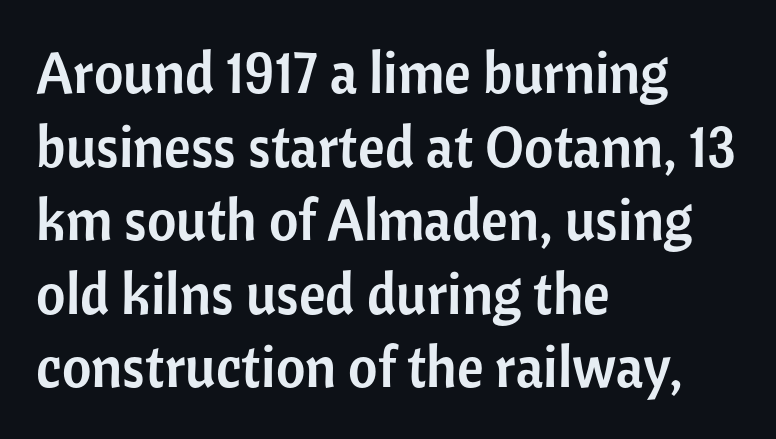
{"serif": "no", "italic": "no", "width": "normal", "stroke_contrast": "low", "x_height": "medium", "monospaced": "no", "underline": "no", "align": "left", "line_spacing": "normal", "line_spacing_ratio": 1.29, "letter_spacing": "normal", "letter_spacing_em": 0.0, "glyph_px": 57}
